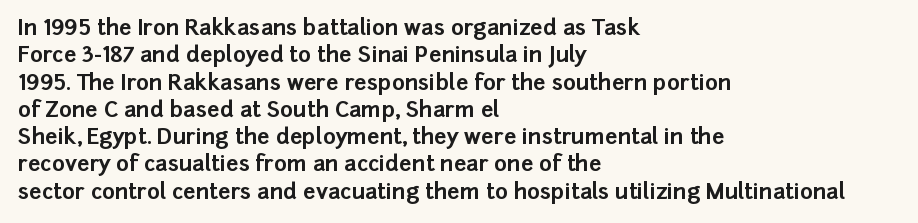
Q: Is the text bold? A: Yes.
Q: Is the text italic (slanted)? A: No, it is upright.
Q: Is the text underlined? A: No.
Q: How is the paragraph aligned? A: Left-aligned.
Q: Is the spacing between letters normal or unusually wide? A: Normal.
